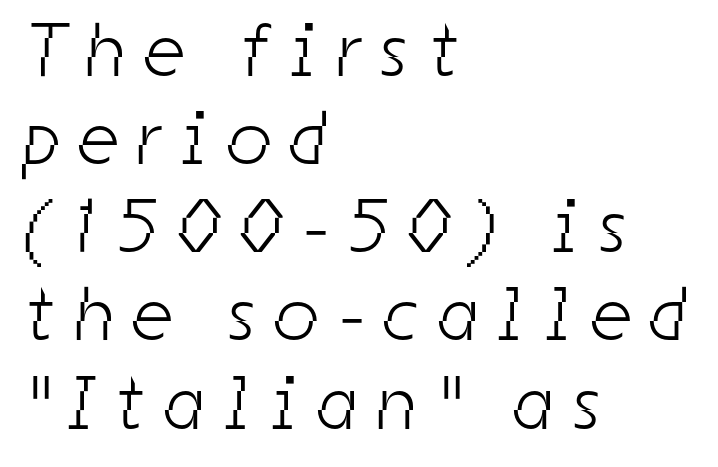
The image shows 76 px light, condensed sans-serif type; set left-aligned, line spacing 1.16x, unusually wide letter spacing (+0.27 em), not underlined; low stroke contrast and a medium x-height.
